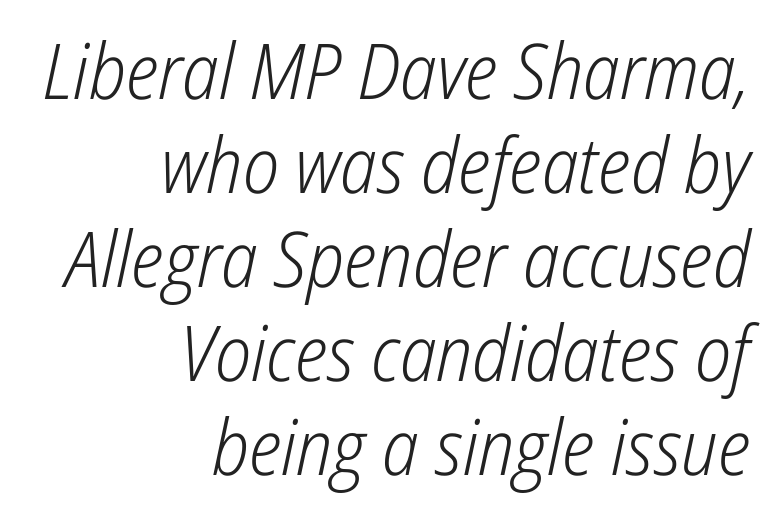
Observe the lean: these are italic letterforms. The letters advance in unequal steps, a hallmark of proportional type. Between one letter and the next there's only the usual sliver of space. The space beneath each line is pristine and unruled. The typesetter chose a ragged-left arrangement here.
